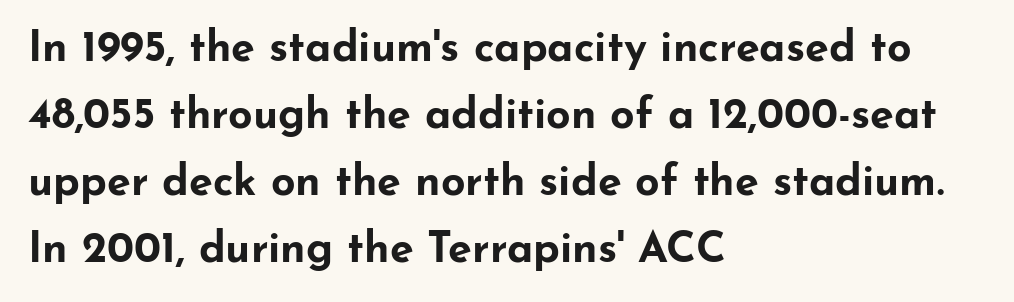
{"serif": "no", "italic": "no", "bold": "yes", "weight": "bold", "width": "wide", "stroke_contrast": "low", "x_height": "small", "monospaced": "no", "underline": "no", "align": "left", "line_spacing": "normal", "line_spacing_ratio": 1.56, "letter_spacing": "normal", "letter_spacing_em": 0.0, "glyph_px": 43}
